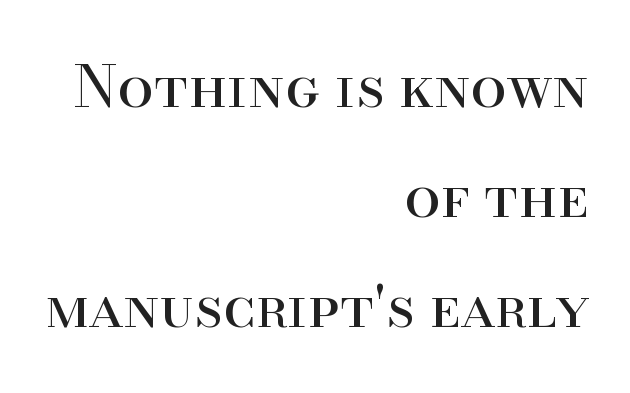
Q: Is the text bold? A: No.
Q: Is the text italic (slanted)? A: No, it is upright.
Q: Is the typeface a serif or a sans-serif typeface? A: Serif.
Q: Is the text underlined? A: No.
Q: How is the paragraph aligned? A: Right-aligned.
Q: Is the spacing between letters normal or unusually wide? A: Normal.
Q: Is the spacing between lines tight, normal or loose? A: Loose.
Q: Width (condensed, normal, or wide)? A: Normal.
Q: Stroke contrast? A: High.
Q: x-height? A: Small.
Q: Monospaced? A: No.
